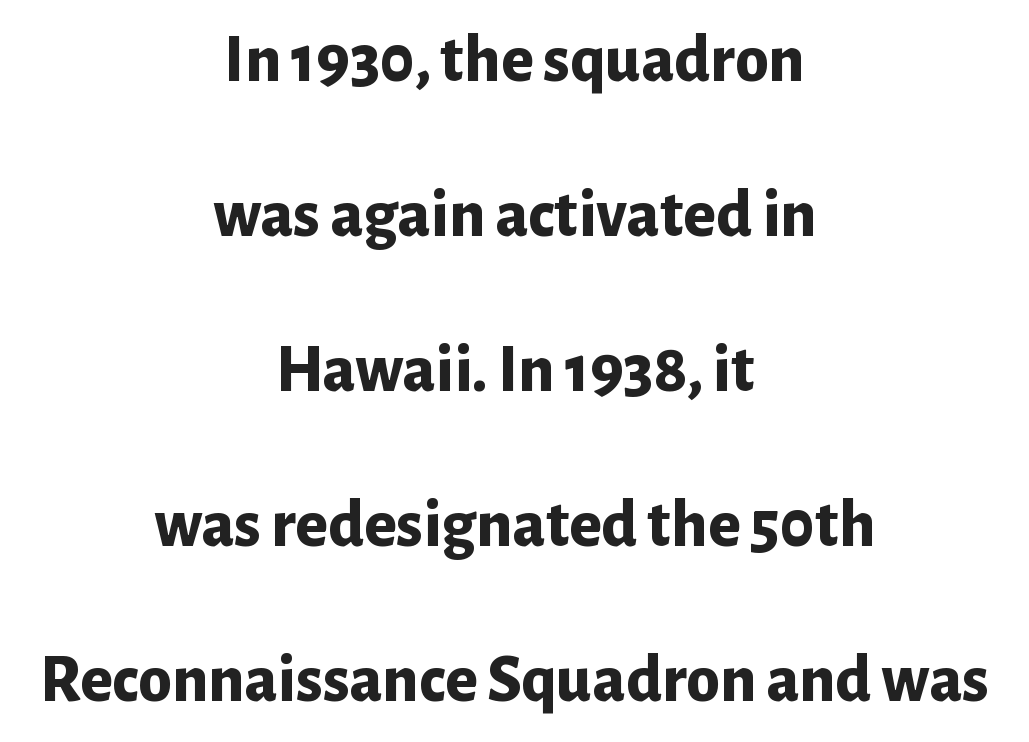
The image shows 68 px bold sans-serif type, upright; set centered, loose line spacing (2.28x), normal letter spacing, not underlined; low stroke contrast and a medium x-height.
